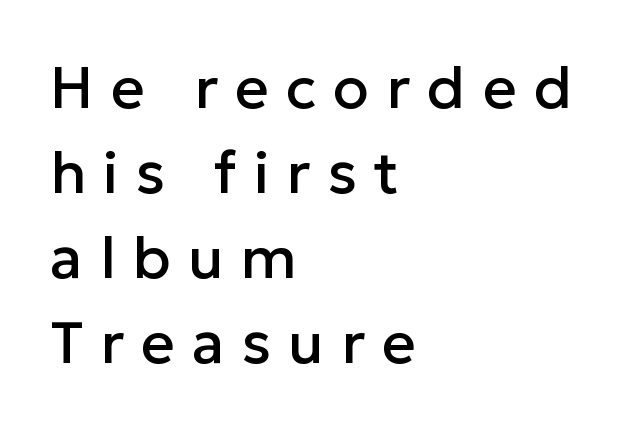
{"serif": "no", "italic": "no", "width": "normal", "stroke_contrast": "low", "x_height": "medium", "monospaced": "no", "underline": "no", "align": "left", "line_spacing": "normal", "line_spacing_ratio": 1.44, "letter_spacing": "wide", "letter_spacing_em": 0.29, "glyph_px": 59}
